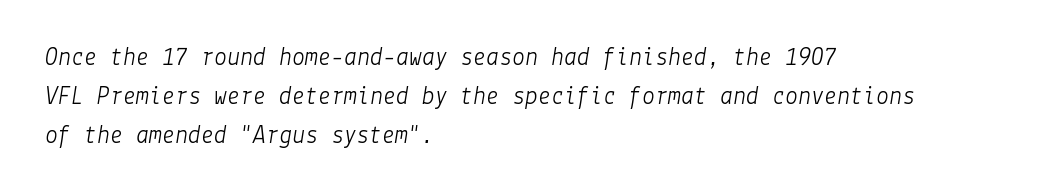
The image shows 26 px text type, italic (leaning right); set left-aligned, normal line spacing (1.5x), normal letter spacing, not underlined.
